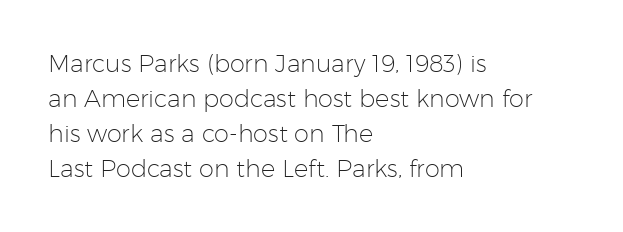
The image shows 24 px text type, upright; set left-aligned, normal line spacing (1.46x), normal letter spacing, not underlined.
